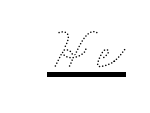
The rendering uses natural spacing where letterforms have individual widths. Does a line run under the words? Yes, clearly. Heft: none added — not bold.
